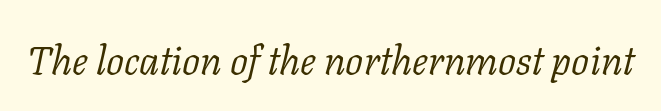
{"serif": "yes", "italic": "yes", "lean": "right", "slant_degrees": 11, "bold": "no", "weight": "light", "width": "normal", "stroke_contrast": "low", "x_height": "medium", "monospaced": "no", "underline": "no", "letter_spacing": "normal", "letter_spacing_em": 0.0, "glyph_px": 40}
